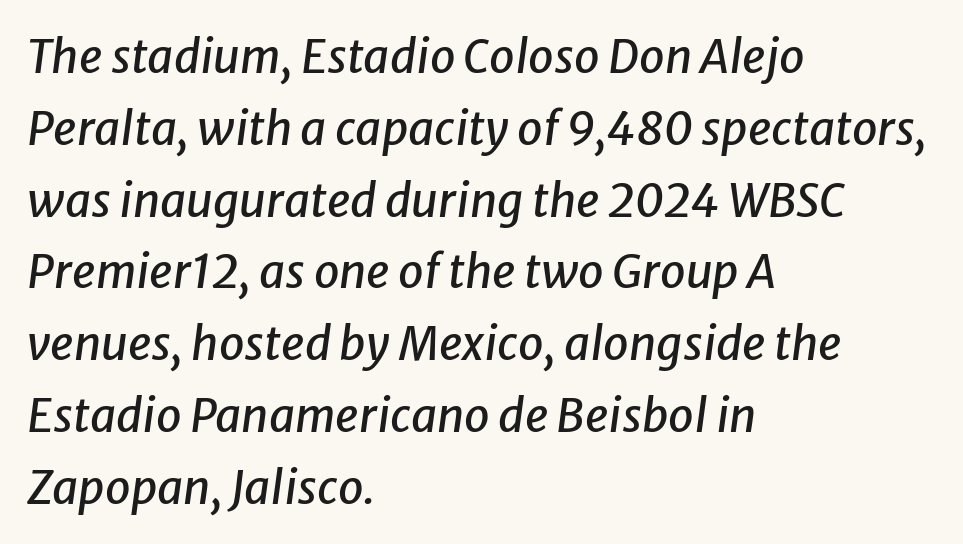
Q: Is the text italic (slanted)? A: Yes, it leans right by about 8 degrees.
Q: Is the text underlined? A: No.
Q: How is the paragraph aligned? A: Left-aligned.
Q: Is the spacing between letters normal or unusually wide? A: Normal.
Q: Is the spacing between lines tight, normal or loose? A: Normal.
Q: Width (condensed, normal, or wide)? A: Normal.
Q: Stroke contrast? A: Low.
Q: x-height? A: Medium.
Q: Monospaced? A: No.
